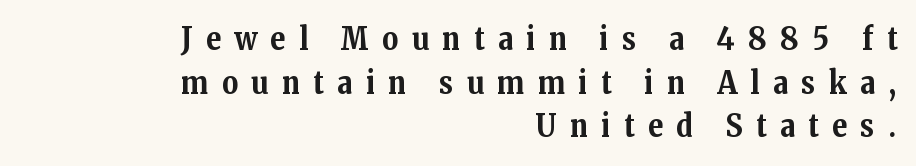
{"serif": "yes", "italic": "no", "bold": "yes", "weight": "bold", "width": "normal", "stroke_contrast": "medium", "x_height": "medium", "monospaced": "no", "underline": "no", "align": "right", "line_spacing": "normal", "line_spacing_ratio": 1.41, "letter_spacing": "wide", "letter_spacing_em": 0.44, "glyph_px": 31}
